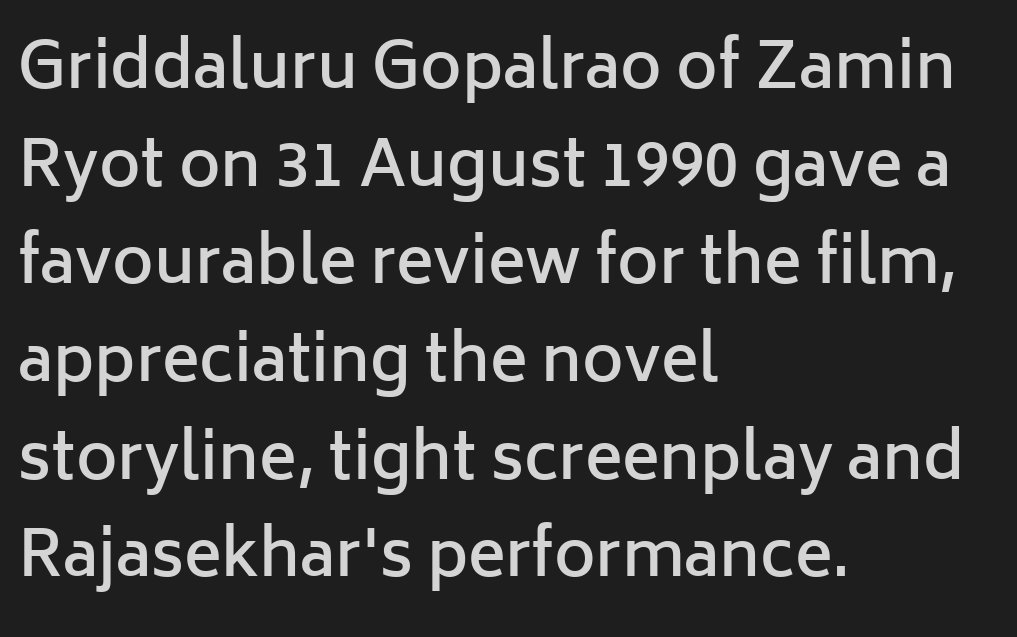
The image shows 63 px semibold sans-serif type, upright; set left-aligned, normal line spacing (1.55x), normal letter spacing, not underlined; low stroke contrast and a medium x-height.
